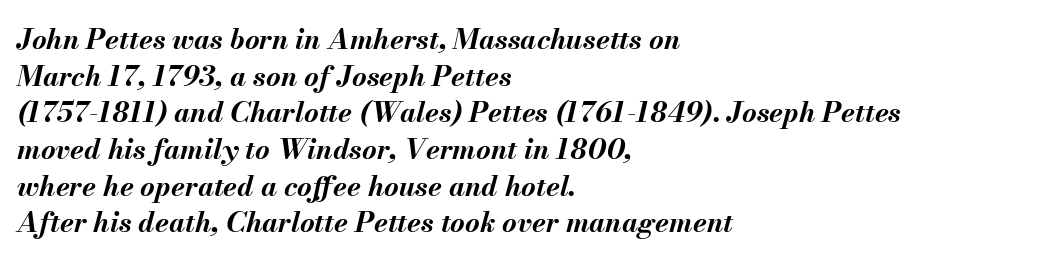
Q: Is the text bold? A: Yes.
Q: Is the text italic (slanted)? A: Yes, it leans right by about 13 degrees.
Q: Is the text underlined? A: No.
Q: How is the paragraph aligned? A: Left-aligned.
Q: Is the spacing between letters normal or unusually wide? A: Normal.
Q: Is the spacing between lines tight, normal or loose? A: Normal.
Q: Width (condensed, normal, or wide)? A: Normal.
Q: Stroke contrast? A: Medium.
Q: x-height? A: Small.
Q: Monospaced? A: No.
